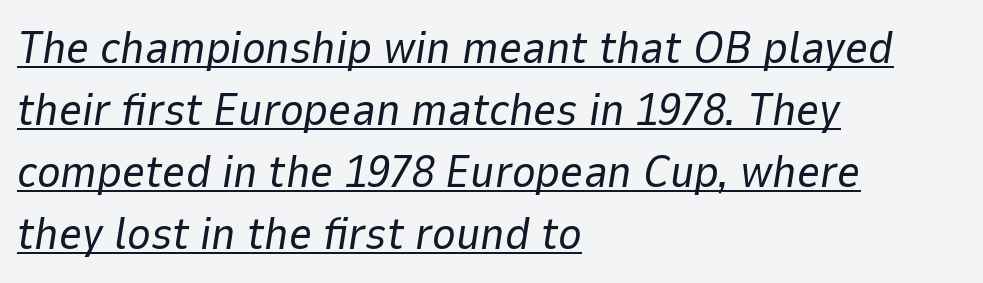
The weight would be labelled regular, book, light, or lighter still. The passage shown is underscored from start to finish. The face used here is proportionally spaced, like ordinary book or web type. There's an unmistakable incline to the writing here. A student would call this left alignment; a typographer would say flush left, rag right. Between one letter and the next there's only the usual sliver of space.
